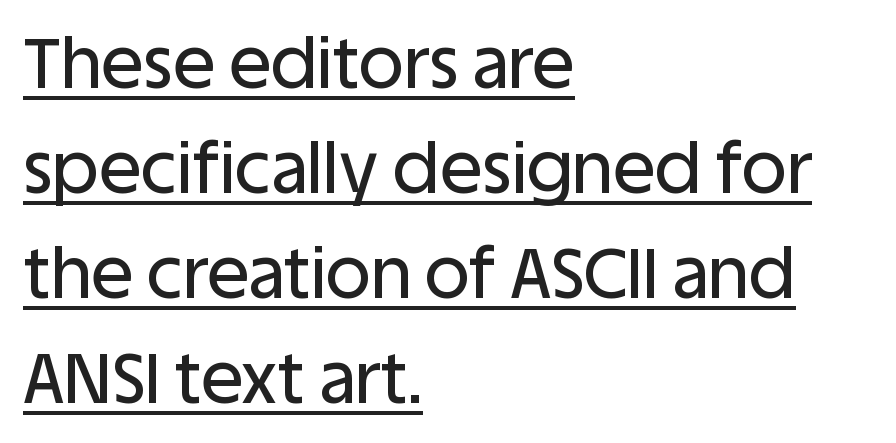
The letters sit at their default tracking, neither squeezed nor spread. Line spacing here is normal. Here the designer chose a conventional face with non-uniform glyph widths. Nope, not italic — everything's standing straight. What kind of face is this? One without serifs — a sans.
